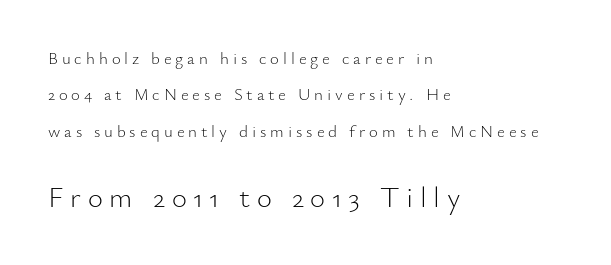
Each letter keeps its own natural width here, so spacing adapts to shape. Reading top to bottom, the characters get bigger at the block break. Rows of type keep a wide berth in the vertical direction. No extra ink here — the face is not bold.
